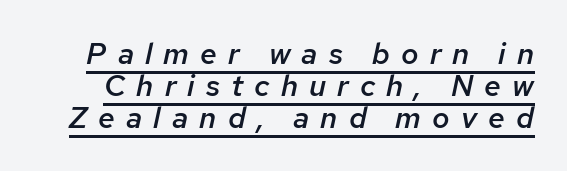
{"italic": "yes", "lean": "right", "slant_degrees": 12, "bold": "semi", "weight": "semibold", "width": "normal", "stroke_contrast": "low", "x_height": "medium", "monospaced": "no", "underline": "yes", "line_spacing": "tight", "line_spacing_ratio": 1.06, "letter_spacing": "wide", "letter_spacing_em": 0.37, "glyph_px": 30}
